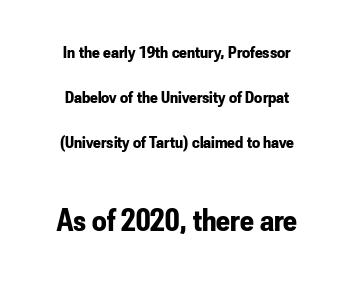
The image shows 32 px bold, condensed sans-serif type, upright; set centered, loose line spacing (2.49x), normal letter spacing, not underlined; the second (bottom) block is 1.78x larger; low stroke contrast and a small x-height.
